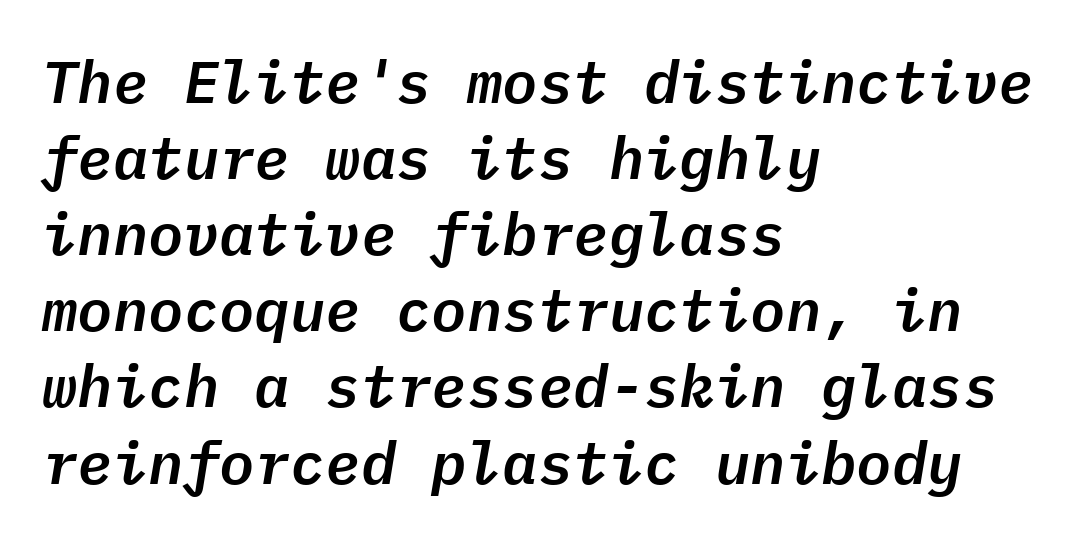
The glyphs look as if they've been sheared to an angle. Each letter, wide or thin by design, is forced into the same width here. You could call the tracking neutral — neither tight nor loose. One glance says typical: line gaps are just what's usual.
